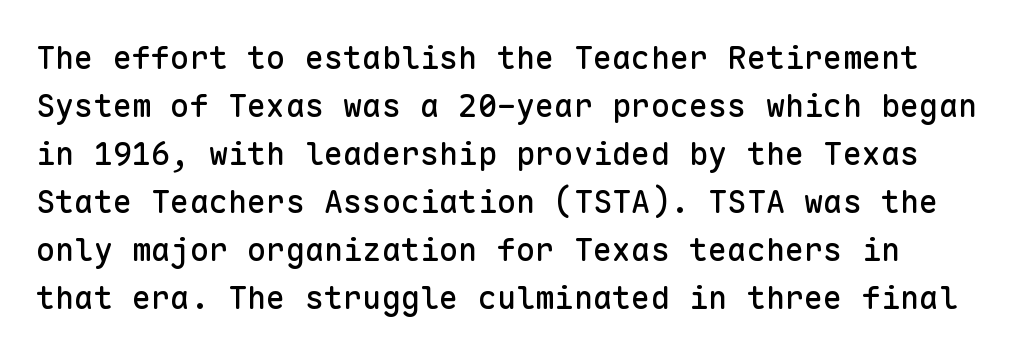
Q: Is the text italic (slanted)? A: No, it is upright.
Q: Is the typeface a serif or a sans-serif typeface? A: Sans-serif.
Q: Is the text underlined? A: No.
Q: Is the spacing between letters normal or unusually wide? A: Normal.
Q: Is the spacing between lines tight, normal or loose? A: Normal.
Q: Width (condensed, normal, or wide)? A: Normal.
Q: Stroke contrast? A: Low.
Q: x-height? A: Medium.
Q: Monospaced? A: Yes.
